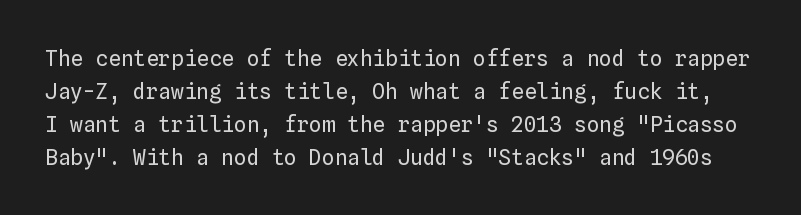
{"italic": "no", "bold": "no", "underline": "no", "line_spacing": "normal", "line_spacing_ratio": 1.57, "letter_spacing": "normal", "letter_spacing_em": 0.0, "glyph_px": 21}
